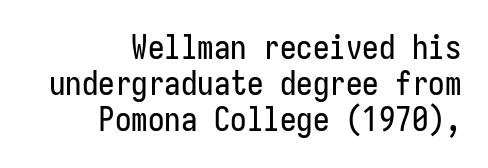
Upright lettering throughout. Which margin do the lines hug? The right one — the left edge is uneven. The glyphs are unaccompanied by any horizontal stroke below them. In terms of letterform style, serifs are entirely absent. Observe the ordinary spacing: letters are neighbours, not strangers.
